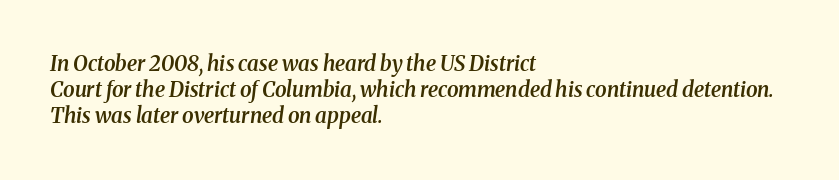
Q: Is the text bold? A: Semi-bold.
Q: Is the text italic (slanted)? A: Yes, it leans right by about 8 degrees.
Q: Is the text underlined? A: No.
Q: How is the paragraph aligned? A: Left-aligned.
Q: Is the spacing between letters normal or unusually wide? A: Normal.
